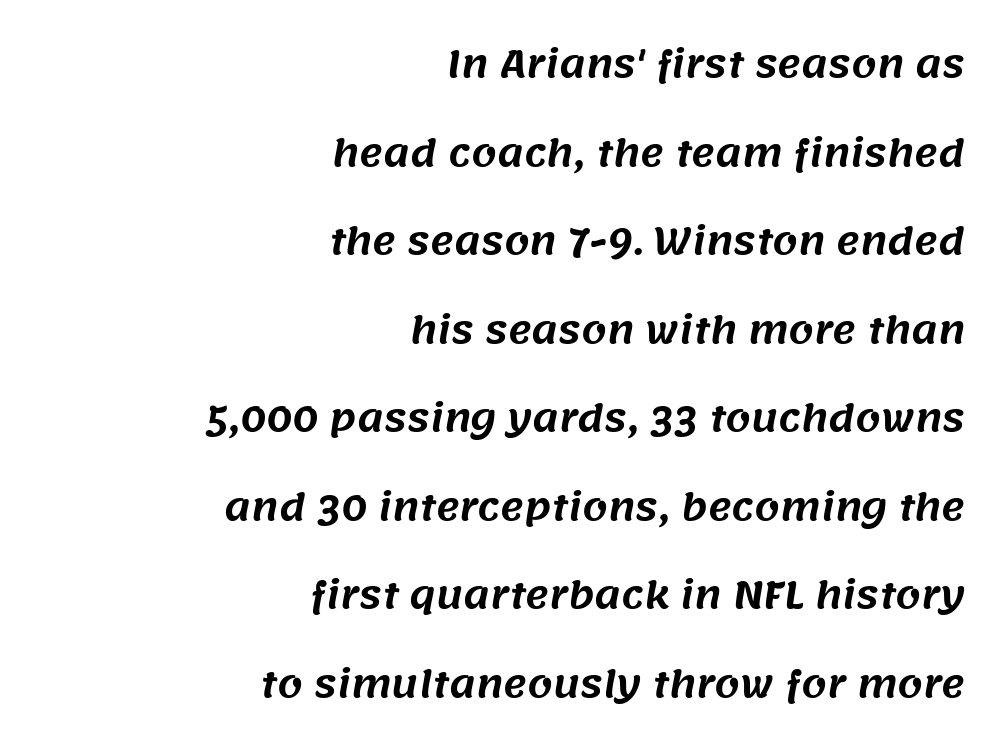
Q: Is the typeface a serif or a sans-serif typeface? A: Sans-serif.
Q: Is the text underlined? A: No.
Q: How is the paragraph aligned? A: Right-aligned.
Q: Is the spacing between letters normal or unusually wide? A: Normal.
Q: Is the spacing between lines tight, normal or loose? A: Loose.
Q: Width (condensed, normal, or wide)? A: Normal.
Q: Stroke contrast? A: Medium.
Q: x-height? A: Large.
Q: Monospaced? A: No.
